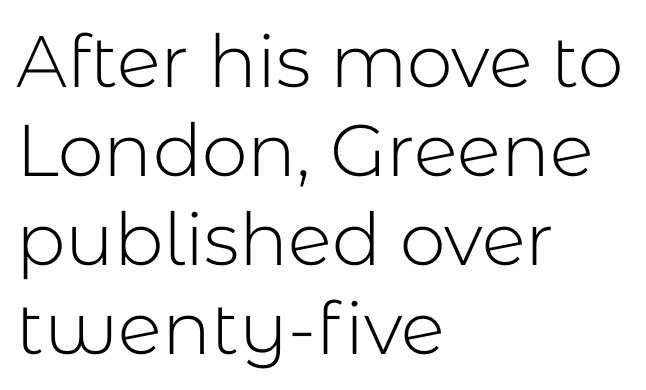
{"serif": "no", "italic": "no", "bold": "no", "weight": "light", "width": "normal", "stroke_contrast": "low", "x_height": "medium", "monospaced": "no", "underline": "no", "align": "left", "line_spacing_ratio": 1.22, "letter_spacing": "normal", "letter_spacing_em": 0.0, "glyph_px": 73}
